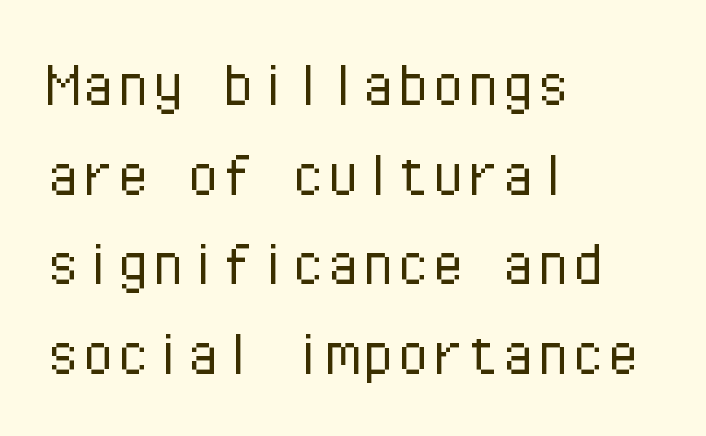
Q: Is the text bold? A: No.
Q: Is the text italic (slanted)? A: No, it is upright.
Q: Is the typeface a serif or a sans-serif typeface? A: Sans-serif.
Q: Is the text underlined? A: No.
Q: How is the paragraph aligned? A: Left-aligned.
Q: Is the spacing between letters normal or unusually wide? A: Normal.
Q: Is the spacing between lines tight, normal or loose? A: Normal.
Q: Width (condensed, normal, or wide)? A: Normal.
Q: Stroke contrast? A: Low.
Q: x-height? A: Medium.
Q: Monospaced? A: Yes.
